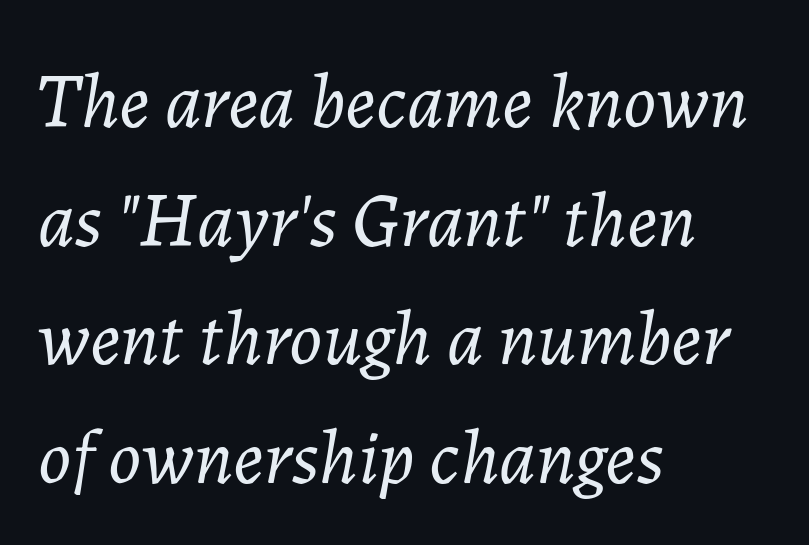
{"italic": "yes", "lean": "right", "slant_degrees": 7, "bold": "no", "weight": "light", "width": "normal", "stroke_contrast": "low", "x_height": "medium", "monospaced": "no", "underline": "no", "align": "left", "line_spacing": "normal", "line_spacing_ratio": 1.54, "letter_spacing": "normal", "letter_spacing_em": 0.0, "glyph_px": 77}
